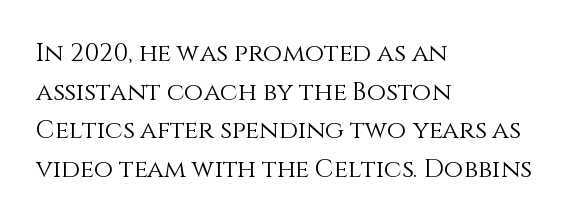
The image shows 25 px text type, upright; set left-aligned, normal line spacing (1.55x), normal letter spacing, not underlined.
